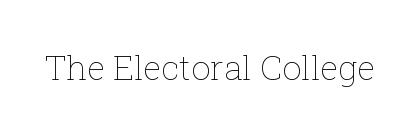
{"italic": "no", "bold": "no", "weight": "thin", "width": "normal", "stroke_contrast": "low", "x_height": "medium", "monospaced": "no", "underline": "no", "letter_spacing": "normal", "letter_spacing_em": 0.0, "glyph_px": 34}
